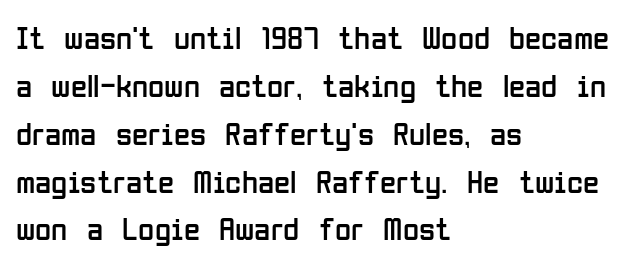
The image shows 33 px regular-weight, condensed sans-serif type, upright; set left-aligned, normal line spacing (1.45x), normal letter spacing, not underlined; low stroke contrast and a medium x-height.
